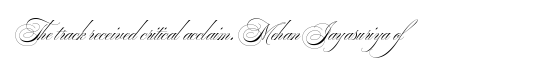
Q: Is the text bold? A: No.
Q: Is the text underlined? A: No.
Q: Is the spacing between letters normal or unusually wide? A: Normal.
